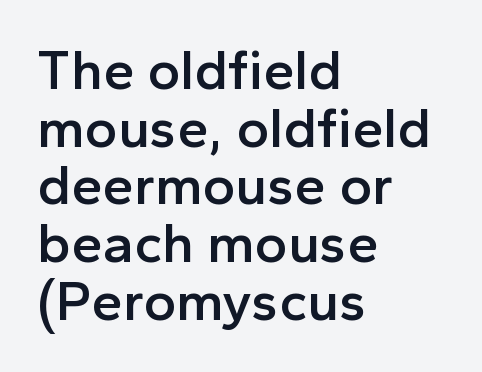
The image shows 56 px semibold sans-serif type, upright; set left-aligned, tight line spacing (1.03x), normal letter spacing, not underlined; a medium x-height.
